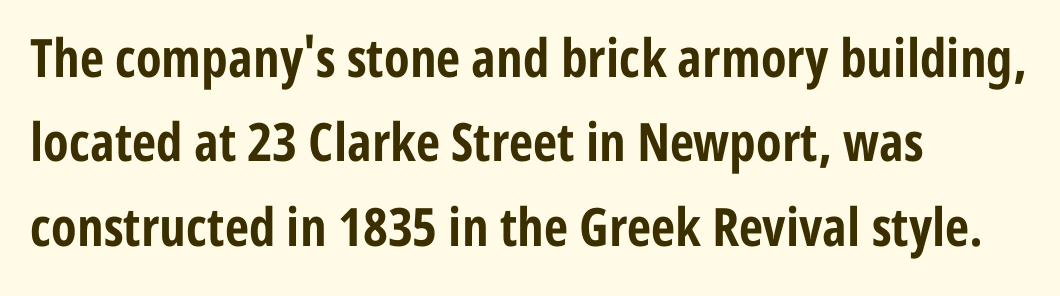
The image shows 53 px bold, condensed sans-serif type, upright; set left-aligned, normal line spacing (1.59x), normal letter spacing, not underlined; low stroke contrast and a medium x-height.
